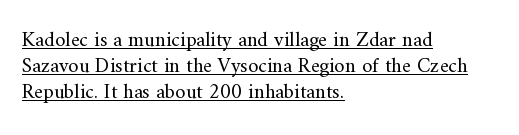
Q: Is the text bold? A: No.
Q: Is the text italic (slanted)? A: No, it is upright.
Q: Is the text underlined? A: Yes.
Q: How is the paragraph aligned? A: Left-aligned.
Q: Is the spacing between letters normal or unusually wide? A: Normal.
